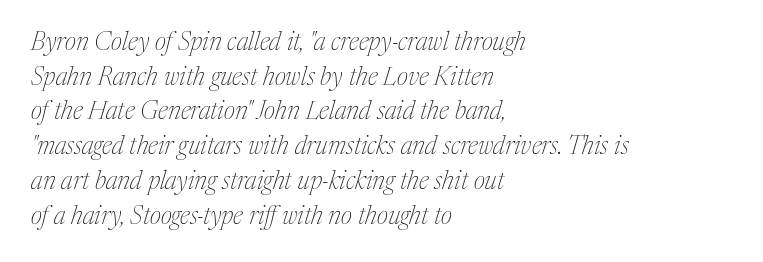
{"italic": "yes", "lean": "right", "slant_degrees": 17, "bold": "no", "underline": "no", "align": "left", "line_spacing": "normal", "line_spacing_ratio": 1.39, "letter_spacing": "normal", "letter_spacing_em": 0.0, "glyph_px": 25}
